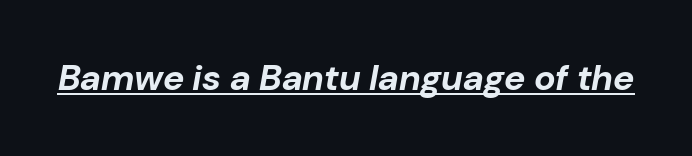
Nobody touched the tracking dial on this one. Descenders here cross a horizontal rule under the line. Heavy-handed strokes throughout: this text is bold. Would a proofreader flag this as italicized? Yes. Here the designer chose a conventional face with non-uniform glyph widths.
